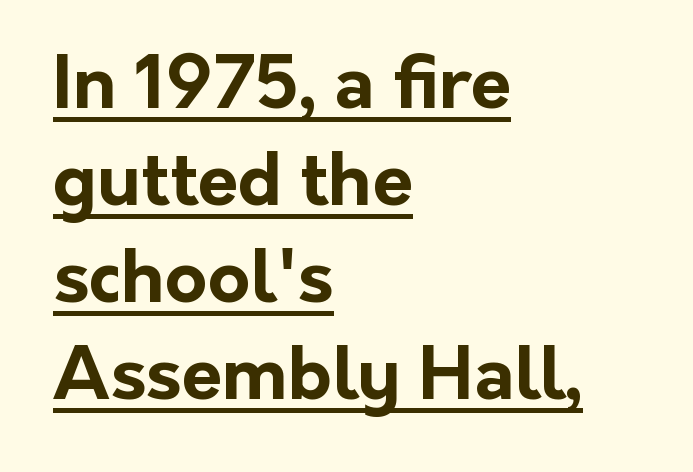
The image shows 73 px bold sans-serif type, upright; set left-aligned, normal line spacing (1.33x), normal letter spacing, underlined; low stroke contrast and a medium x-height.
